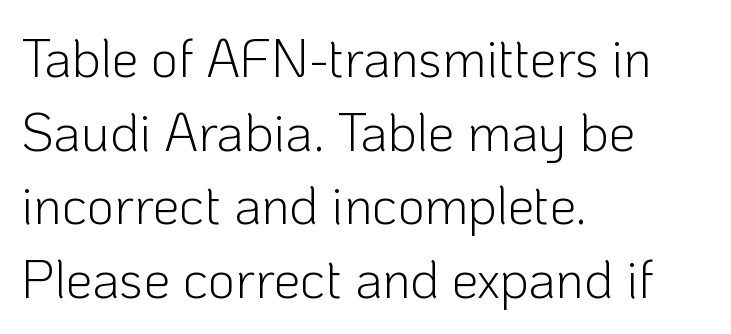
Q: Is the text bold? A: No.
Q: Is the text italic (slanted)? A: No, it is upright.
Q: Is the typeface a serif or a sans-serif typeface? A: Sans-serif.
Q: Is the text underlined? A: No.
Q: How is the paragraph aligned? A: Left-aligned.
Q: Is the spacing between letters normal or unusually wide? A: Normal.
Q: Is the spacing between lines tight, normal or loose? A: Normal.
Q: Width (condensed, normal, or wide)? A: Normal.
Q: Stroke contrast? A: Low.
Q: x-height? A: Medium.
Q: Monospaced? A: No.
